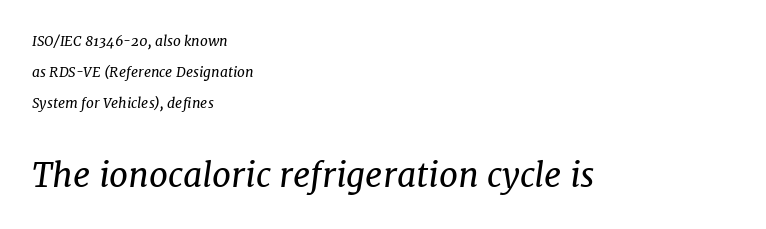
Q: Is the text bold? A: No.
Q: Is the text italic (slanted)? A: Yes, it leans right by about 7 degrees.
Q: Is the typeface a serif or a sans-serif typeface? A: Serif.
Q: Is the text underlined? A: No.
Q: How is the paragraph aligned? A: Left-aligned.
Q: Is the spacing between letters normal or unusually wide? A: Normal.
Q: Is the spacing between lines tight, normal or loose? A: Loose.
Q: Which block of text is set in a larger size, the first (top) or the second (bottom)? A: The second (bottom) one.
Q: Width (condensed, normal, or wide)? A: Normal.
Q: Stroke contrast? A: Low.
Q: x-height? A: Medium.
Q: Monospaced? A: No.
